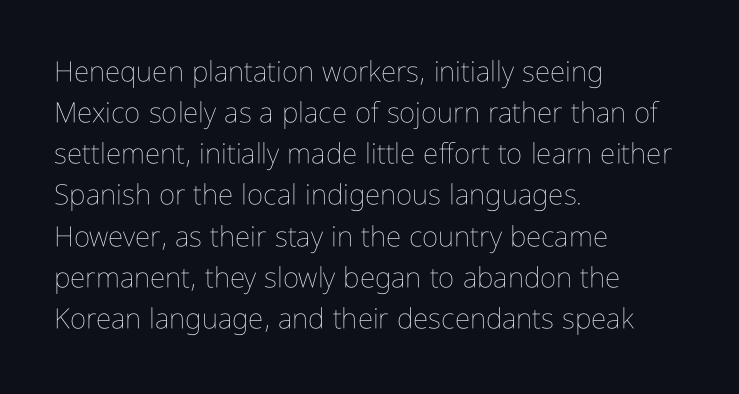
{"italic": "no", "bold": "no", "weight": "thin", "width": "condensed", "stroke_contrast": "low", "x_height": "medium", "monospaced": "no", "underline": "no", "align": "left", "line_spacing": "normal", "line_spacing_ratio": 1.47, "letter_spacing": "normal", "letter_spacing_em": 0.0, "glyph_px": 28}
